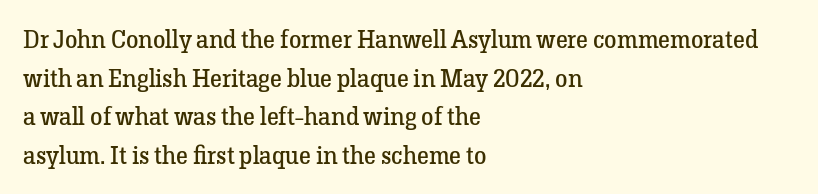
{"italic": "no", "bold": "no", "underline": "no", "align": "left", "line_spacing": "normal", "line_spacing_ratio": 1.55, "letter_spacing": "normal", "letter_spacing_em": 0.0, "glyph_px": 25}
